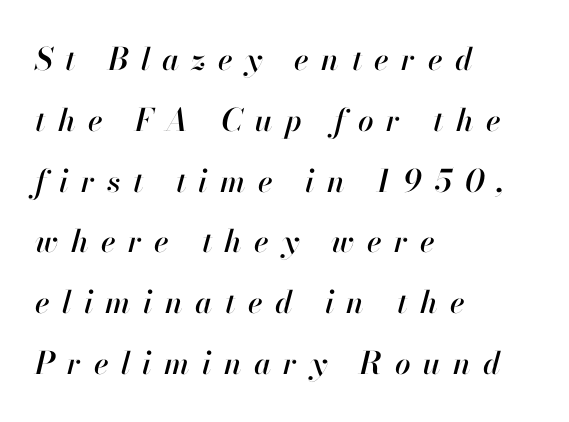
Which margin do the lines hug? The left one — the right edge is uneven. Display-style spreading of the glyphs; the letterfit is very open. The axis of the letterforms is tilted away from vertical. The glyphs are unaccompanied by any horizontal stroke below them.
